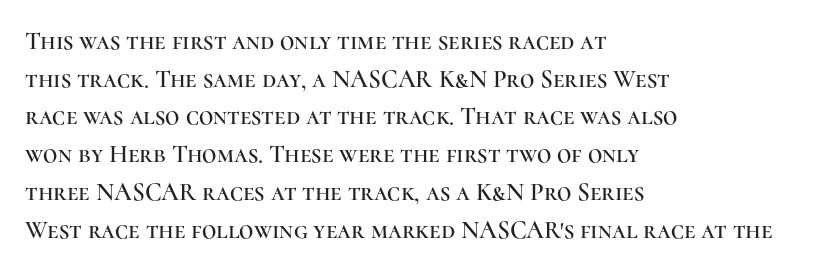
Descender tails drop into unmarked territory. If you drew a ruler down the left edge, every line would touch it. Nope, not italic — everything's standing straight. Successive baselines arrive at the customary interval. Tracking value appears to be zero — textbook default spacing.
